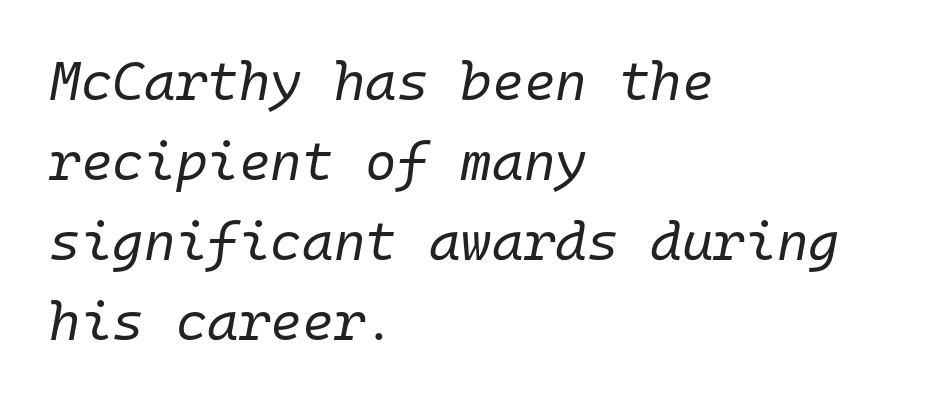
The image shows 54 px regular-weight type, italic (leaning right), monospaced; set left-aligned, normal line spacing (1.48x), normal letter spacing, not underlined; low stroke contrast and a medium x-height.
